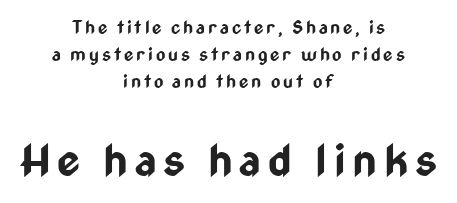
Q: Is the text bold? A: Yes.
Q: Is the text italic (slanted)? A: No, it is upright.
Q: Is the typeface a serif or a sans-serif typeface? A: Sans-serif.
Q: Is the text underlined? A: No.
Q: How is the paragraph aligned? A: Centered.
Q: Is the spacing between lines tight, normal or loose? A: Normal.
Q: Which block of text is set in a larger size, the first (top) or the second (bottom)? A: The second (bottom) one.
Q: Width (condensed, normal, or wide)? A: Condensed.
Q: Stroke contrast? A: Low.
Q: x-height? A: Medium.
Q: Monospaced? A: No.
